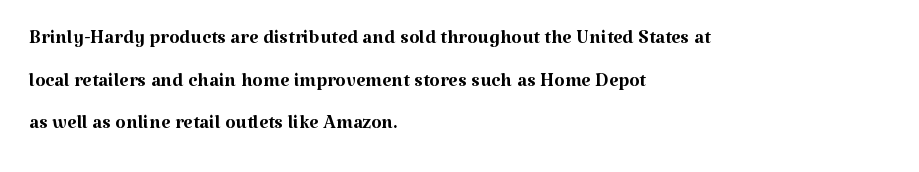
The image shows 27 px text type, upright; set left-aligned, normal line spacing (1.58x), normal letter spacing, not underlined.
